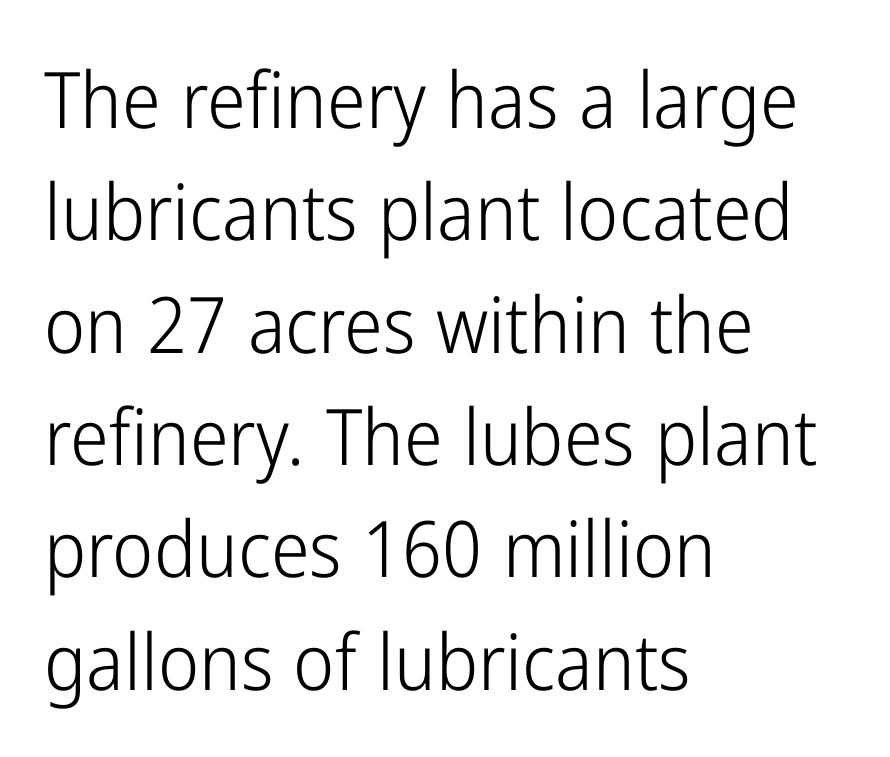
{"serif": "no", "italic": "no", "bold": "no", "weight": "light", "width": "condensed", "stroke_contrast": "low", "x_height": "medium", "monospaced": "no", "underline": "no", "align": "left", "line_spacing": "normal", "line_spacing_ratio": 1.44, "letter_spacing": "normal", "letter_spacing_em": 0.0, "glyph_px": 78}
